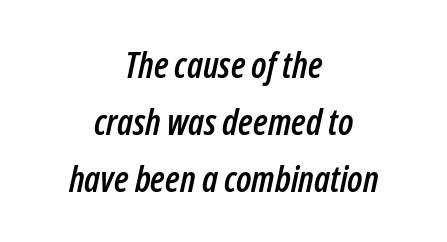
The image shows 36 px condensed type, italic (leaning right); set centered, normal line spacing (1.58x), normal letter spacing, not underlined; low stroke contrast and a medium x-height.
